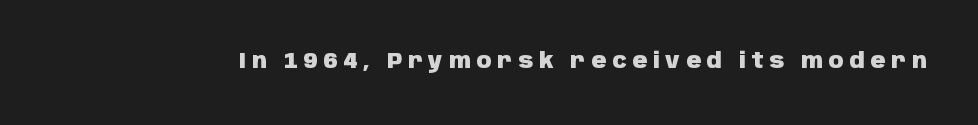
{"italic": "no", "bold": "yes", "underline": "no", "letter_spacing": "wide", "letter_spacing_em": 0.27, "glyph_px": 21}
